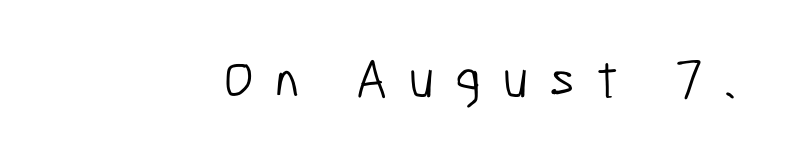
Q: Is the text bold? A: No.
Q: Is the typeface a serif or a sans-serif typeface? A: Sans-serif.
Q: Is the text underlined? A: No.
Q: How is the paragraph aligned? A: Right-aligned.
Q: Is the spacing between letters normal or unusually wide? A: Unusually wide.
Q: Width (condensed, normal, or wide)? A: Condensed.
Q: Stroke contrast? A: Low.
Q: x-height? A: Medium.
Q: Monospaced? A: No.
